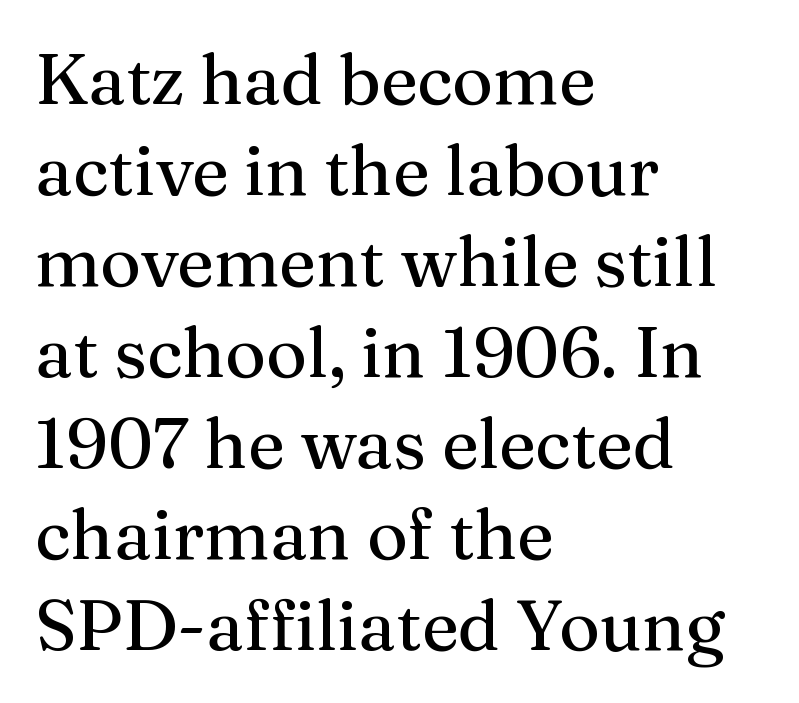
The axis of the letterforms is exactly vertical. Stroke terminals: seriffed. Each letter keeps its own natural width here, so spacing adapts to shape. Regarding leading, the lines here are spaced in the standard way. The letters sit at their default tracking, neither squeezed nor spread.
